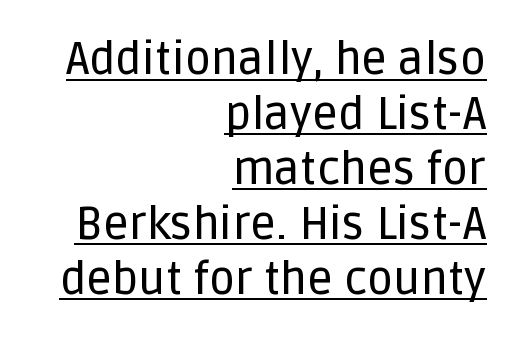
{"serif": "no", "italic": "no", "width": "normal", "stroke_contrast": "low", "x_height": "large", "monospaced": "no", "underline": "yes", "align": "right", "line_spacing_ratio": 1.22, "letter_spacing": "normal", "letter_spacing_em": 0.0, "glyph_px": 45}
